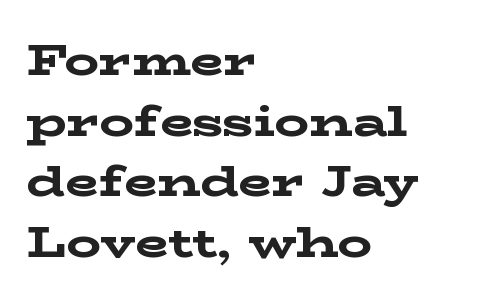
Varying glyph widths throughout — classic text-font behaviour. Horizontally, the lines are justified to the leading edge only. No italicization has been applied; the sample stays upright. These lines keep a tight, regular rhythm from letter to letter.
